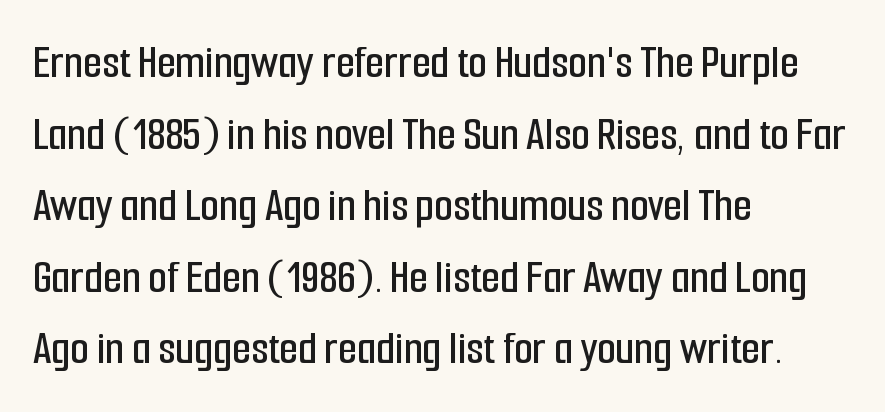
{"serif": "no", "italic": "no", "width": "condensed", "stroke_contrast": "low", "x_height": "medium", "monospaced": "no", "underline": "no", "align": "left", "line_spacing": "normal", "line_spacing_ratio": 1.49, "letter_spacing": "normal", "letter_spacing_em": 0.0, "glyph_px": 48}
